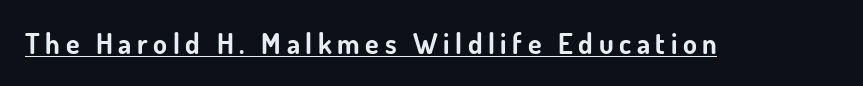
When letters stand straight like this, we call the style roman or upright. Has an underline been added? It has. Proportional: the letters do not fall into vertical columns. What kind of face is this? One without serifs — a sans. A dark, heavy texture on the line: the type is bold.
